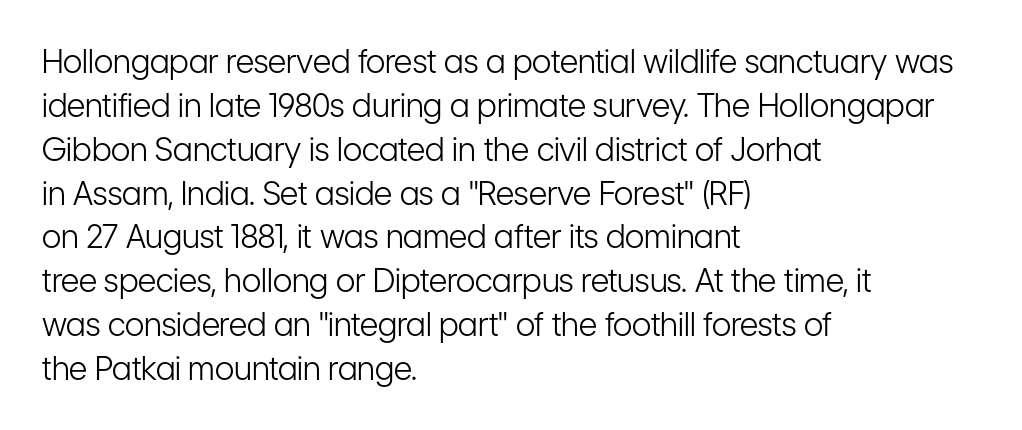
{"serif": "no", "italic": "no", "bold": "no", "weight": "light", "width": "condensed", "stroke_contrast": "low", "x_height": "medium", "monospaced": "no", "underline": "no", "align": "left", "line_spacing": "normal", "line_spacing_ratio": 1.37, "letter_spacing": "normal", "letter_spacing_em": 0.0, "glyph_px": 32}
